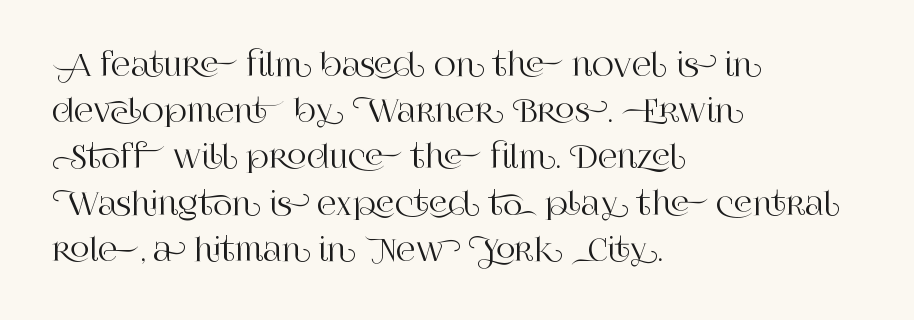
{"serif": "yes", "italic": "no", "width": "normal", "stroke_contrast": "high", "x_height": "large", "monospaced": "no", "underline": "no", "align": "left", "line_spacing": "normal", "line_spacing_ratio": 1.54, "letter_spacing": "normal", "letter_spacing_em": 0.0, "glyph_px": 30}
